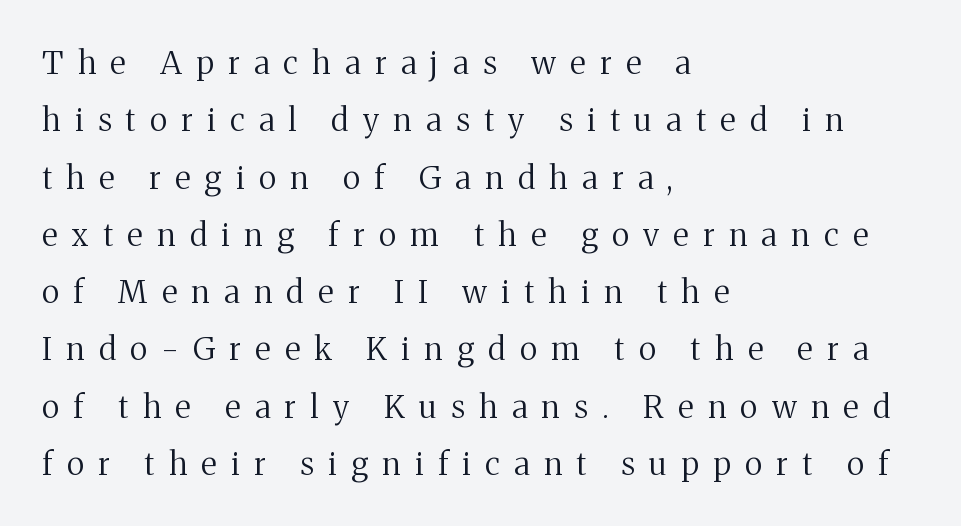
The gap between lines stays unmarked. Do the characters align in a grid? No, the font is proportional. Stroke mass is kept to a normal reading level or below. Small tapered or slab feet sit at the stroke ends, so this counts as serif. Horizontally, the lines are justified to the leading edge only. Between one letter and the next there's a generous, obvious gap.
